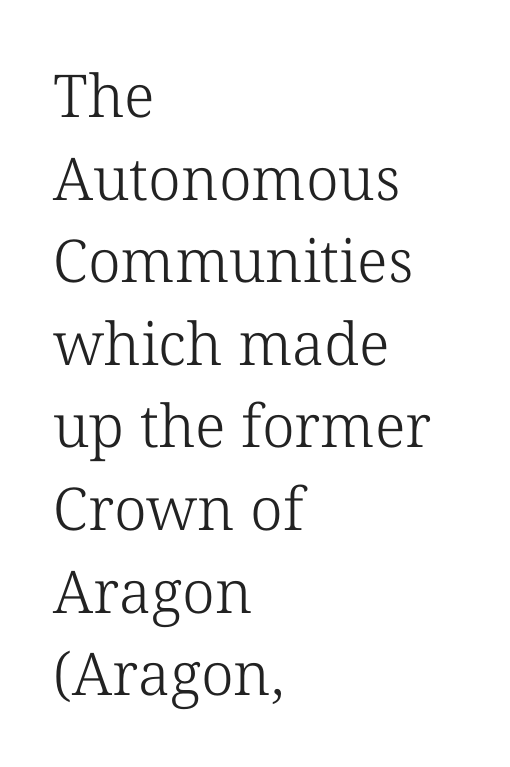
Q: Is the text bold? A: No.
Q: Is the text italic (slanted)? A: No, it is upright.
Q: Is the typeface a serif or a sans-serif typeface? A: Serif.
Q: Is the text underlined? A: No.
Q: How is the paragraph aligned? A: Left-aligned.
Q: Is the spacing between letters normal or unusually wide? A: Normal.
Q: Is the spacing between lines tight, normal or loose? A: Normal.
Q: Width (condensed, normal, or wide)? A: Normal.
Q: Stroke contrast? A: Low.
Q: x-height? A: Medium.
Q: Monospaced? A: No.
